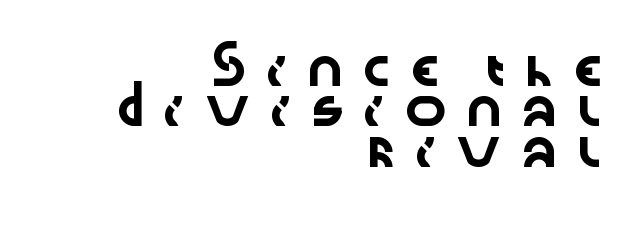
Horizontal bands of white between lines are thin slivers. Notice how the stems are strictly vertical — no italics here. Regarding serifs, this sample does without them. Underline: absent. The letters advance in unequal steps, a hallmark of proportional type.
